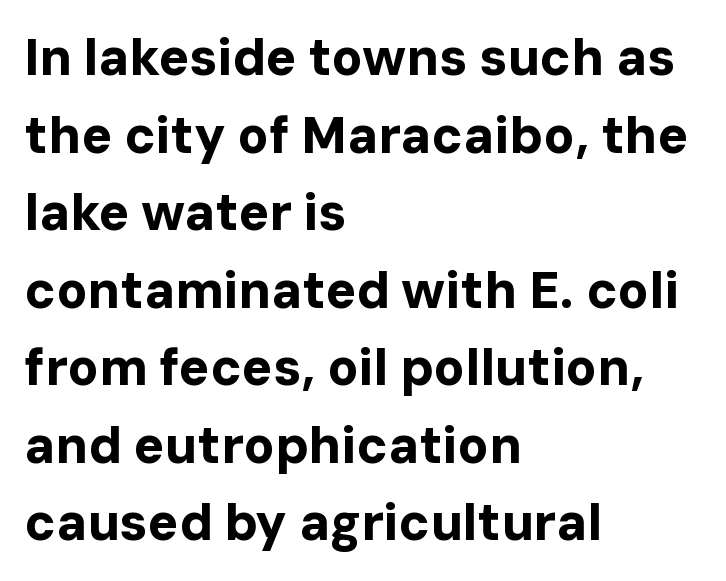
The image shows 51 px bold sans-serif type, upright; set left-aligned, normal line spacing (1.52x), normal letter spacing, not underlined; low stroke contrast and a medium x-height.
